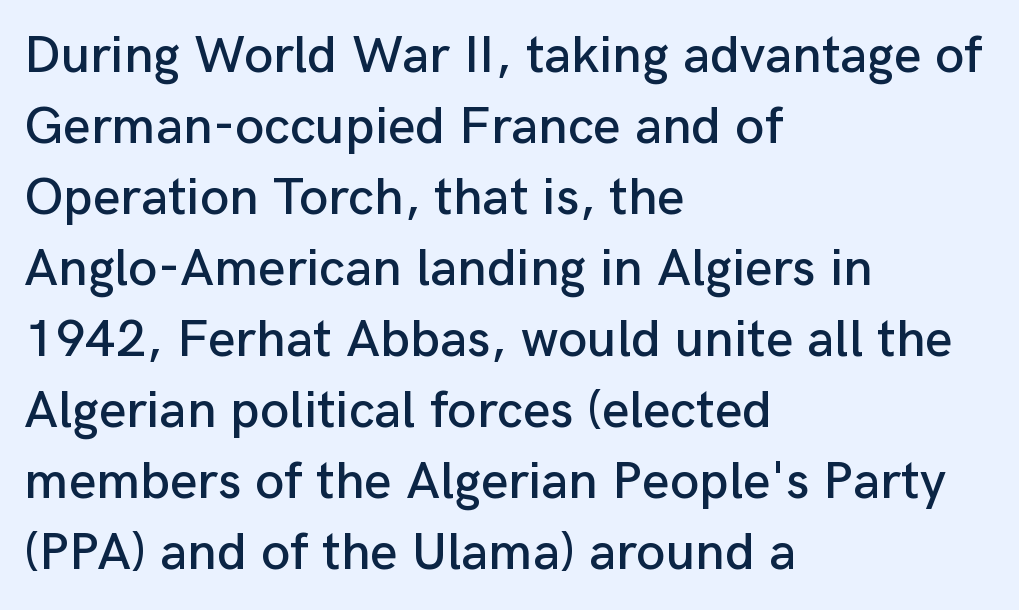
Q: Is the text italic (slanted)? A: No, it is upright.
Q: Is the typeface a serif or a sans-serif typeface? A: Sans-serif.
Q: Is the text underlined? A: No.
Q: How is the paragraph aligned? A: Left-aligned.
Q: Is the spacing between letters normal or unusually wide? A: Normal.
Q: Is the spacing between lines tight, normal or loose? A: Normal.
Q: Width (condensed, normal, or wide)? A: Normal.
Q: Stroke contrast? A: Low.
Q: x-height? A: Medium.
Q: Monospaced? A: No.
